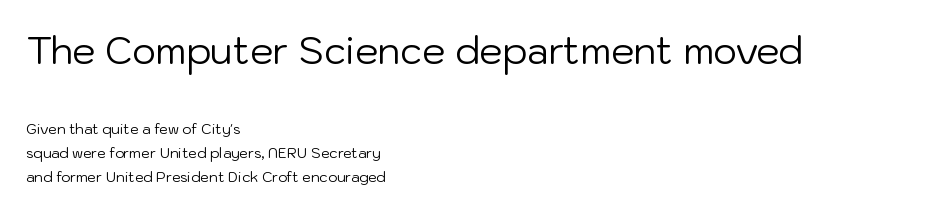
Q: Is the text bold? A: No.
Q: Is the text italic (slanted)? A: No, it is upright.
Q: Is the typeface a serif or a sans-serif typeface? A: Sans-serif.
Q: Is the text underlined? A: No.
Q: How is the paragraph aligned? A: Left-aligned.
Q: Is the spacing between letters normal or unusually wide? A: Normal.
Q: Which block of text is set in a larger size, the first (top) or the second (bottom)? A: The first (top) one.
Q: Width (condensed, normal, or wide)? A: Normal.
Q: Stroke contrast? A: Low.
Q: x-height? A: Medium.
Q: Monospaced? A: No.
